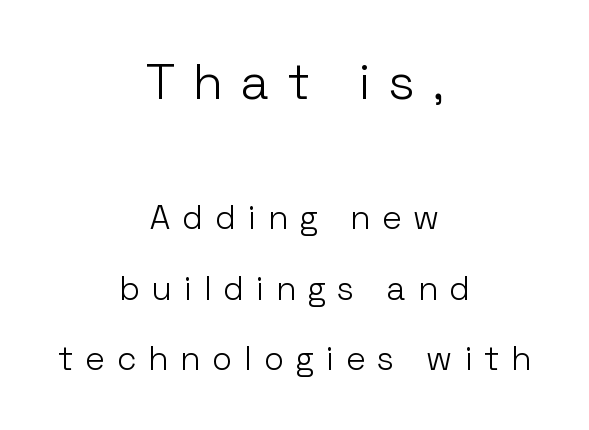
Q: Is the text bold? A: No.
Q: Is the text italic (slanted)? A: No, it is upright.
Q: Is the typeface a serif or a sans-serif typeface? A: Sans-serif.
Q: Is the text underlined? A: No.
Q: How is the paragraph aligned? A: Centered.
Q: Is the spacing between letters normal or unusually wide? A: Unusually wide.
Q: Is the spacing between lines tight, normal or loose? A: Loose.
Q: Which block of text is set in a larger size, the first (top) or the second (bottom)? A: The first (top) one.
Q: Width (condensed, normal, or wide)? A: Normal.
Q: Stroke contrast? A: Low.
Q: x-height? A: Medium.
Q: Monospaced? A: No.
